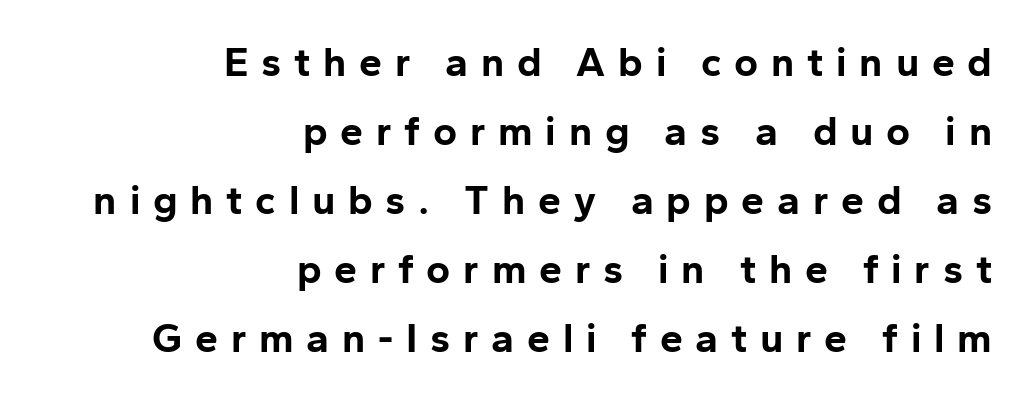
Q: Is the text bold? A: Yes.
Q: Is the text italic (slanted)? A: No, it is upright.
Q: Is the typeface a serif or a sans-serif typeface? A: Sans-serif.
Q: Is the text underlined? A: No.
Q: How is the paragraph aligned? A: Right-aligned.
Q: Is the spacing between letters normal or unusually wide? A: Unusually wide.
Q: Is the spacing between lines tight, normal or loose? A: Normal.
Q: Width (condensed, normal, or wide)? A: Normal.
Q: Stroke contrast? A: Low.
Q: x-height? A: Medium.
Q: Monospaced? A: No.
